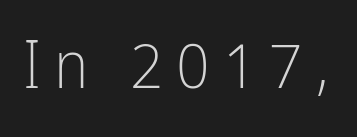
Classification — sans serif. The letters advance in unequal steps, a hallmark of proportional type. Weight class: somewhere from thin through regular. Designer's note — italics off, roman on. Unmarked baselines from the first word to the last.
